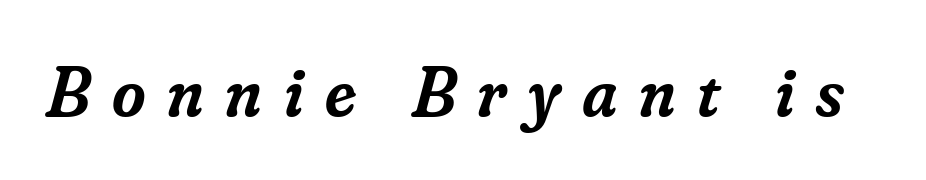
Bare-footed words on every line. Note the varied advance widths — an 'i' is clearly narrower than an 'm'. Typographically, this falls in the serif category. Observe the lean: these are italic letterforms. Emphasis by weight is partial: semibold. Compared with typical body copy, the letter spacing here is much looser.
